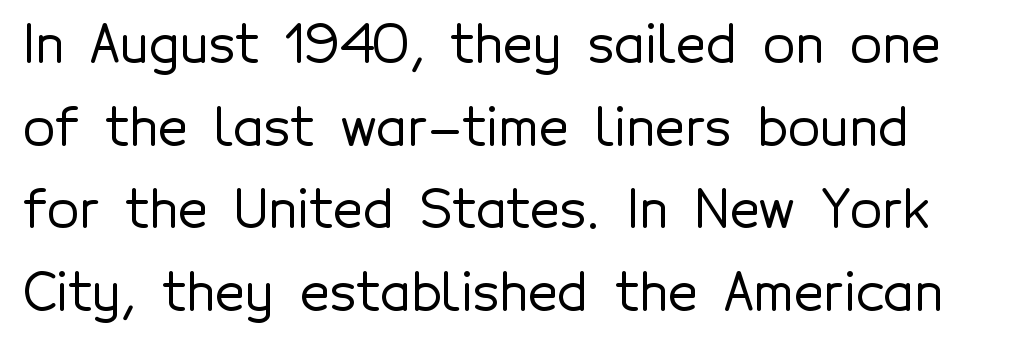
{"serif": "no", "italic": "no", "width": "normal", "x_height": "medium", "monospaced": "no", "underline": "no", "line_spacing": "normal", "line_spacing_ratio": 1.59, "letter_spacing": "normal", "letter_spacing_em": 0.0, "glyph_px": 52}
